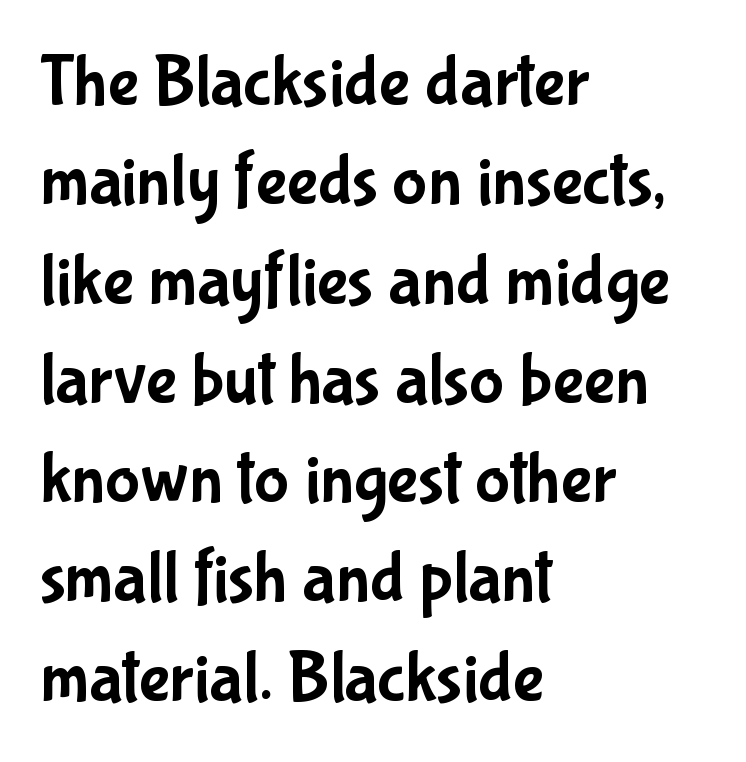
Q: Is the text italic (slanted)? A: No, it is upright.
Q: Is the typeface a serif or a sans-serif typeface? A: Sans-serif.
Q: Is the text underlined? A: No.
Q: How is the paragraph aligned? A: Left-aligned.
Q: Is the spacing between letters normal or unusually wide? A: Normal.
Q: Is the spacing between lines tight, normal or loose? A: Normal.
Q: Width (condensed, normal, or wide)? A: Condensed.
Q: Stroke contrast? A: Low.
Q: x-height? A: Medium.
Q: Monospaced? A: No.
